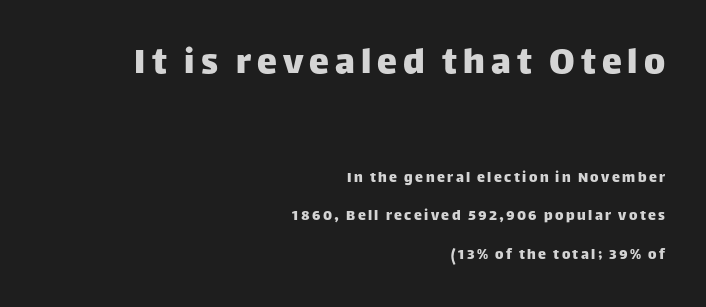
The image shows 40 px sans-serif type, upright; set right-aligned, loose line spacing (2.4x), not underlined; the first (top) block is 2.5x larger; low stroke contrast and a large x-height.
